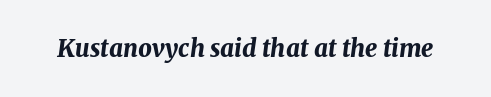
{"italic": "yes", "lean": "right", "slant_degrees": 8, "bold": "yes", "underline": "no", "letter_spacing": "normal", "letter_spacing_em": 0.0, "glyph_px": 24}
